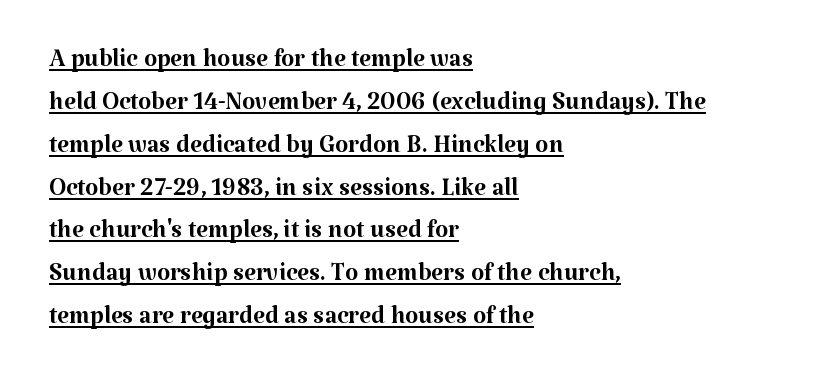
{"serif": "yes", "italic": "no", "bold": "no", "weight": "regular", "width": "normal", "stroke_contrast": "medium", "x_height": "medium", "monospaced": "no", "underline": "yes", "align": "left", "line_spacing": "normal", "line_spacing_ratio": 1.26, "letter_spacing": "normal", "letter_spacing_em": 0.0, "glyph_px": 34}
